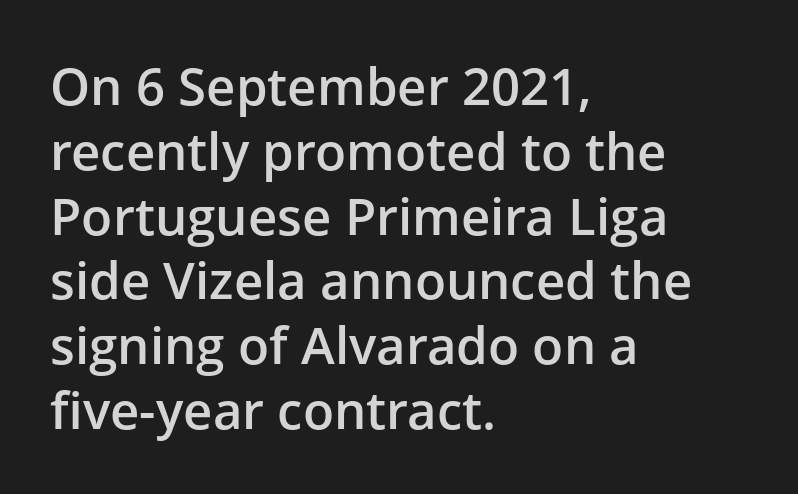
Q: Is the text bold? A: Semi-bold.
Q: Is the text italic (slanted)? A: No, it is upright.
Q: Is the typeface a serif or a sans-serif typeface? A: Sans-serif.
Q: Is the text underlined? A: No.
Q: How is the paragraph aligned? A: Left-aligned.
Q: Is the spacing between letters normal or unusually wide? A: Normal.
Q: Is the spacing between lines tight, normal or loose? A: Normal.
Q: Width (condensed, normal, or wide)? A: Normal.
Q: Stroke contrast? A: Low.
Q: x-height? A: Medium.
Q: Monospaced? A: No.
